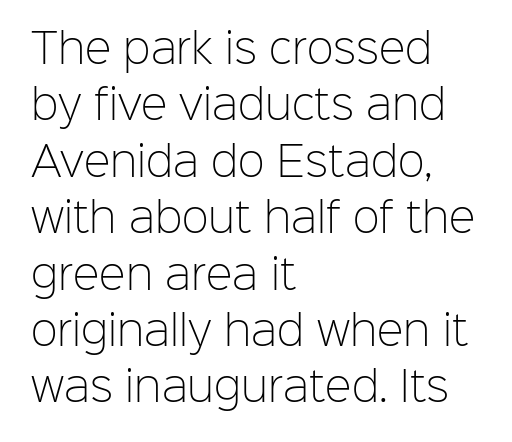
{"serif": "no", "italic": "no", "bold": "no", "weight": "light", "width": "normal", "stroke_contrast": "low", "x_height": "medium", "monospaced": "no", "underline": "no", "align": "left", "line_spacing": "normal", "line_spacing_ratio": 1.41, "letter_spacing": "normal", "letter_spacing_em": 0.0, "glyph_px": 40}
